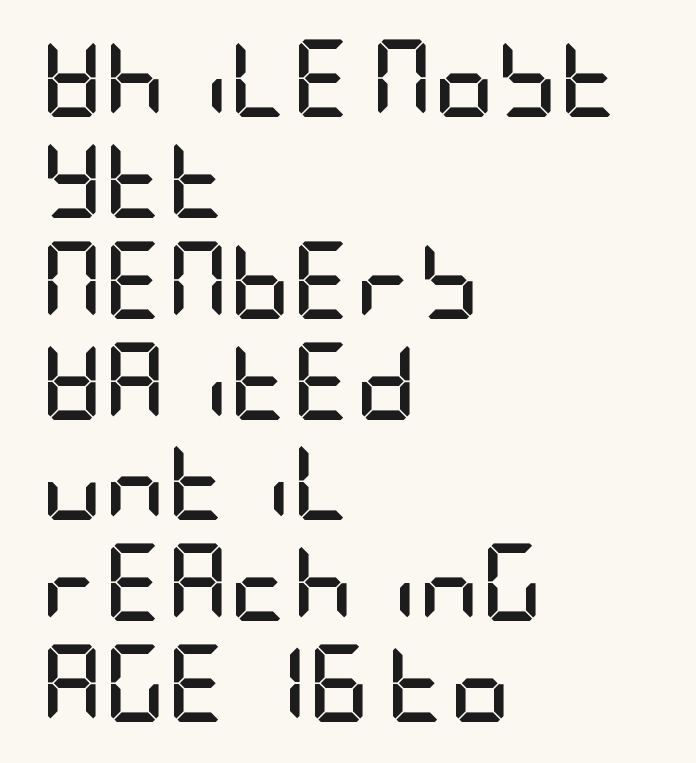
Q: Is the text bold? A: Yes.
Q: Is the text italic (slanted)? A: No, it is upright.
Q: Is the typeface a serif or a sans-serif typeface? A: Sans-serif.
Q: Is the text underlined? A: No.
Q: How is the paragraph aligned? A: Left-aligned.
Q: Is the spacing between letters normal or unusually wide? A: Normal.
Q: Is the spacing between lines tight, normal or loose? A: Normal.
Q: Width (condensed, normal, or wide)? A: Condensed.
Q: Stroke contrast? A: Low.
Q: x-height? A: Large.
